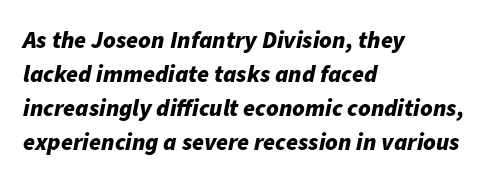
Q: Is the text bold? A: Yes.
Q: Is the text italic (slanted)? A: Yes, it leans right by about 11 degrees.
Q: Is the text underlined? A: No.
Q: How is the paragraph aligned? A: Left-aligned.
Q: Is the spacing between letters normal or unusually wide? A: Normal.
Q: Is the spacing between lines tight, normal or loose? A: Normal.
